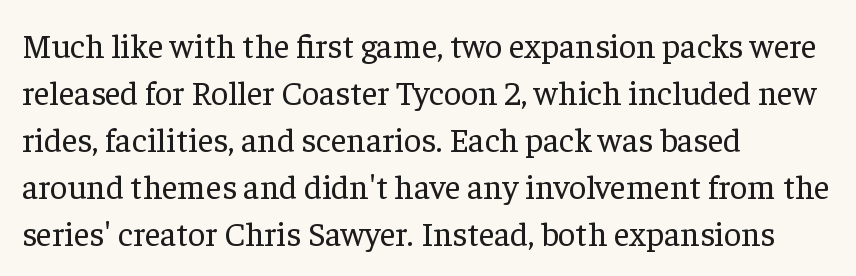
This is the regular roman posture of the typeface. The text block is weighted toward the left margin, trailing off unevenly rightward. Nothing heavy about these letters — not bold at all. Short note: letters normally spaced.
